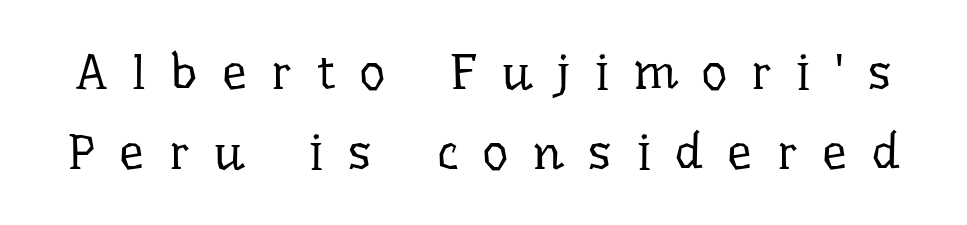
Q: Is the text bold? A: No.
Q: Is the text italic (slanted)? A: No, it is upright.
Q: Is the typeface a serif or a sans-serif typeface? A: Serif.
Q: Is the text underlined? A: No.
Q: Is the spacing between letters normal or unusually wide? A: Unusually wide.
Q: Is the spacing between lines tight, normal or loose? A: Normal.
Q: Width (condensed, normal, or wide)? A: Normal.
Q: Stroke contrast? A: Low.
Q: x-height? A: Medium.
Q: Monospaced? A: No.
